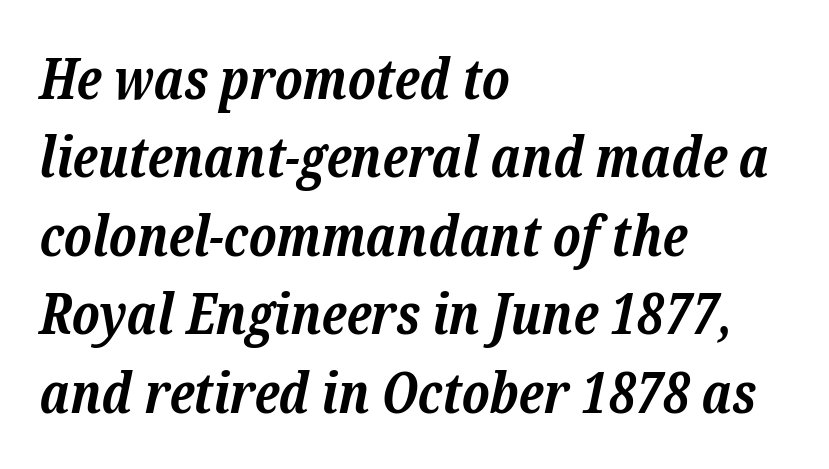
Here the glyphs are tracked normally, forming tight word shapes. Spacing verdict: proportional, widths tailored to each character. The font family rendered here belongs to the serif group. You can tell it's italic because the verticals aren't actually vertical.
